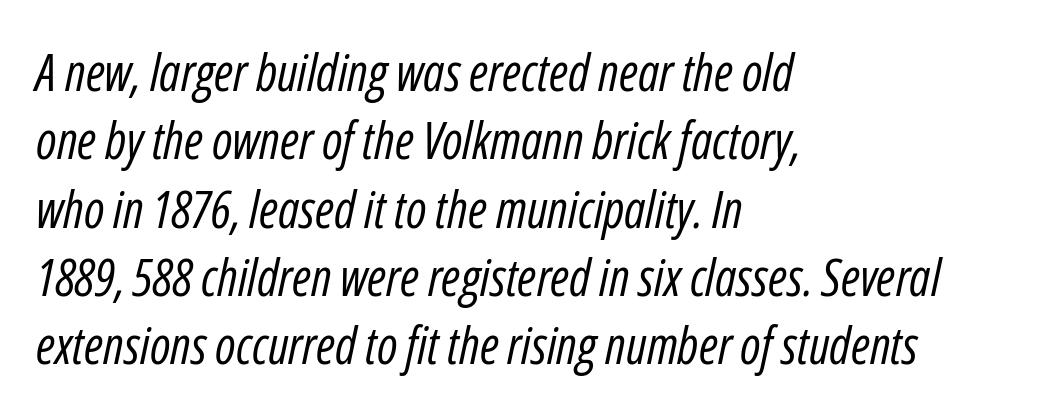
The image shows 51 px regular-weight, condensed type, italic (leaning right); set left-aligned, normal line spacing (1.34x), normal letter spacing, not underlined; low stroke contrast and a medium x-height.
